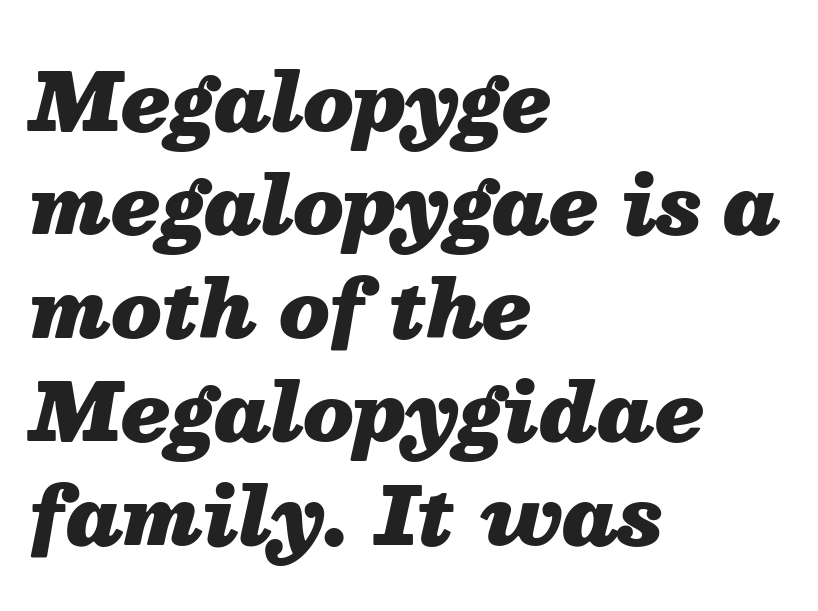
The image shows 79 px heavy type, italic (leaning right); set left-aligned, normal line spacing (1.31x), normal letter spacing, not underlined; medium stroke contrast and a medium x-height.
